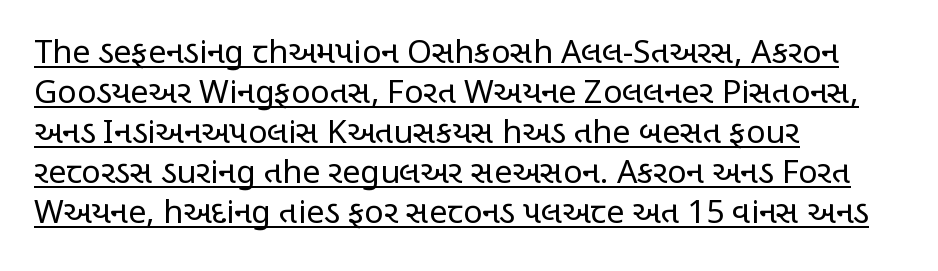
{"serif": "no", "italic": "no", "bold": "no", "weight": "regular", "width": "condensed", "stroke_contrast": "low", "x_height": "large", "monospaced": "no", "underline": "yes", "align": "left", "line_spacing": "normal", "line_spacing_ratio": 1.25, "letter_spacing": "normal", "letter_spacing_em": 0.0, "glyph_px": 32}
